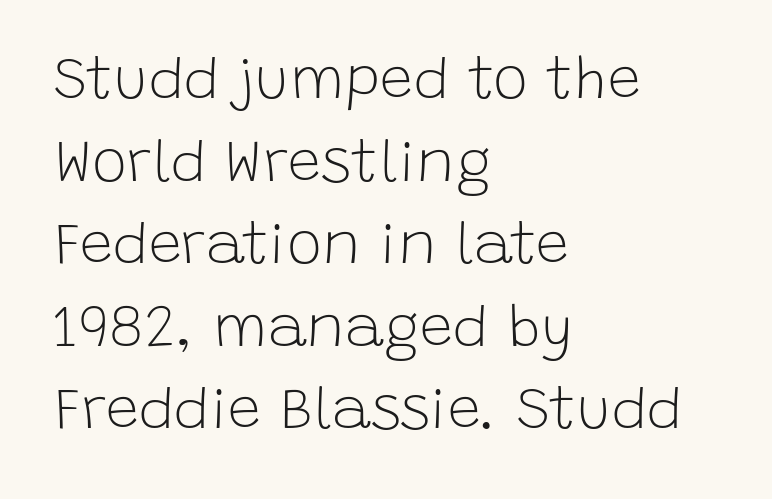
Q: Is the text bold? A: No.
Q: Is the text italic (slanted)? A: No, it is upright.
Q: Is the typeface a serif or a sans-serif typeface? A: Sans-serif.
Q: Is the text underlined? A: No.
Q: How is the paragraph aligned? A: Left-aligned.
Q: Is the spacing between letters normal or unusually wide? A: Normal.
Q: Is the spacing between lines tight, normal or loose? A: Normal.
Q: Width (condensed, normal, or wide)? A: Normal.
Q: Stroke contrast? A: Low.
Q: x-height? A: Large.
Q: Monospaced? A: No.
